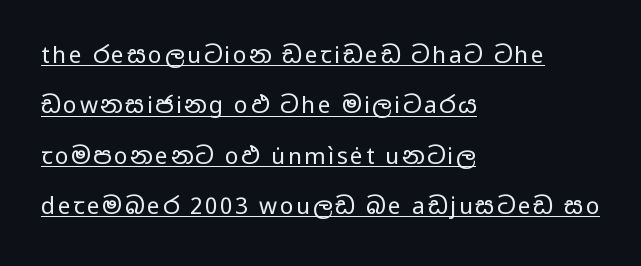
The ragged edge is on the right, which tells us the setting is flush left. A typographer would call this underscored text. Stems and bowls with no extra thickness — not bold. In terms of leading, this rendering errs on the spacious side. The letters stand straight up with perfectly vertical stems.
